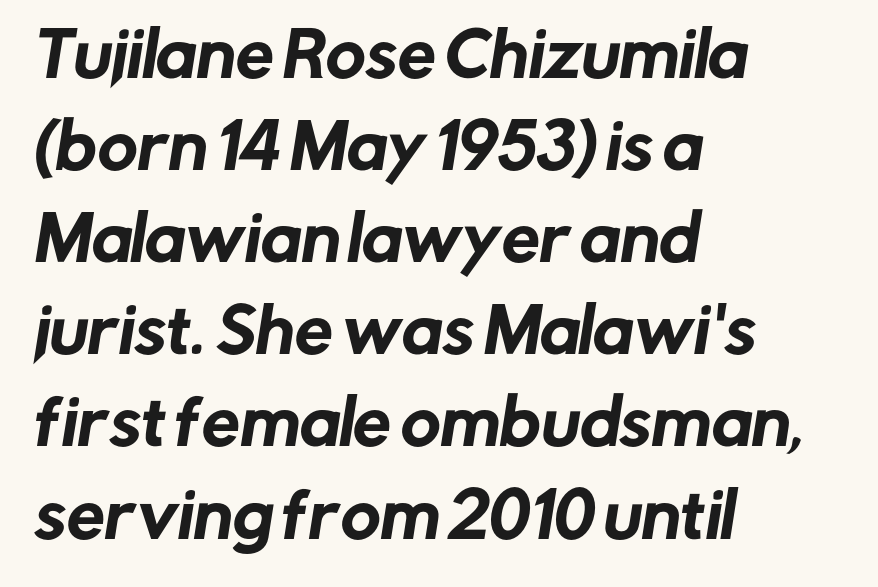
The image shows 61 px sans-serif type; set left-aligned, normal line spacing (1.51x), normal letter spacing, not underlined; low stroke contrast and a medium x-height.
